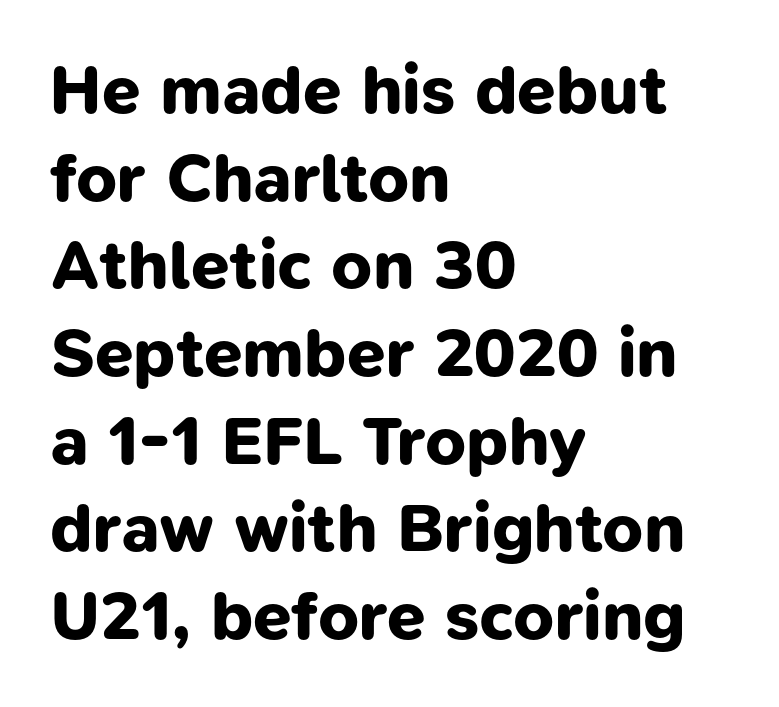
{"serif": "no", "bold": "yes", "weight": "bold", "width": "normal", "stroke_contrast": "low", "x_height": "medium", "monospaced": "no", "underline": "no", "align": "left", "line_spacing": "normal", "line_spacing_ratio": 1.27, "letter_spacing": "normal", "letter_spacing_em": 0.0, "glyph_px": 69}
